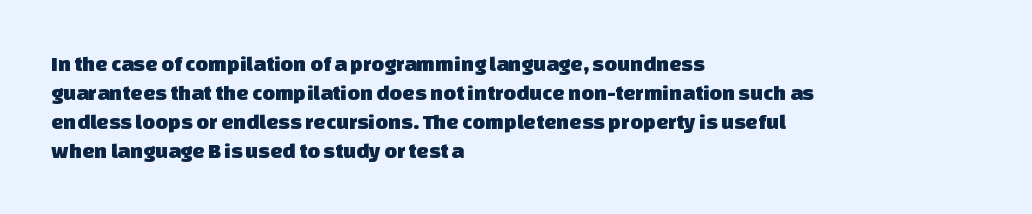
Q: Is the text underlined? A: No.
Q: How is the paragraph aligned? A: Left-aligned.
Q: Is the spacing between letters normal or unusually wide? A: Normal.
Q: Is the spacing between lines tight, normal or loose? A: Normal.
